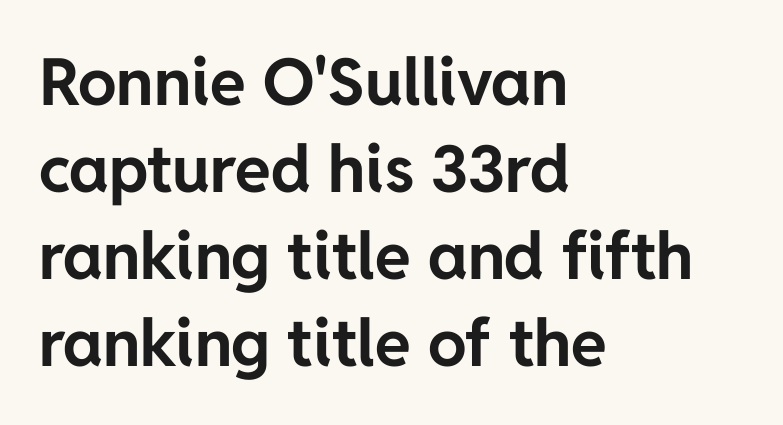
This sample uses an upright cut, with every glyph sitting square on the baseline. Words float on clear page, feet unadorned. Grotesque or geometric, the face here clearly has no serifs. Normally led — the rows are evenly, conventionally spaced. All the whitespace from short lines collects on the right. Observe the ordinary spacing: letters are neighbours, not strangers.
